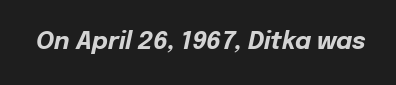
Q: Is the text bold? A: Yes.
Q: Is the text italic (slanted)? A: Yes, it leans right by about 12 degrees.
Q: Is the text underlined? A: No.
Q: Is the spacing between letters normal or unusually wide? A: Normal.
